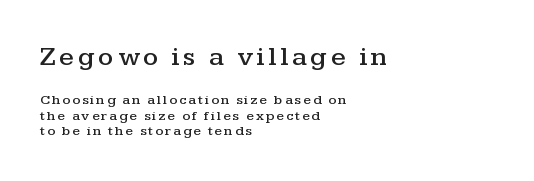
The image shows 27 px text type, upright; set left-aligned, tight line spacing (1.1x), not underlined; the first (top) block is 1.93x larger.
